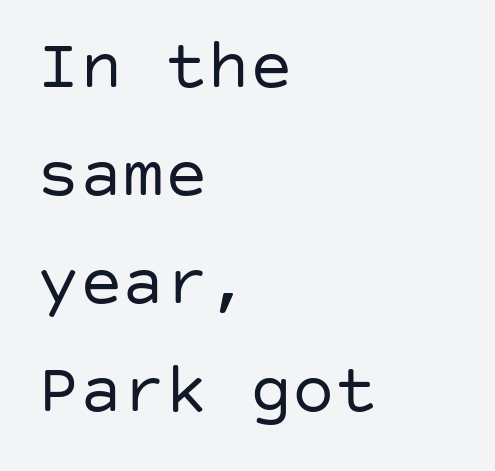
Q: Is the text bold? A: No.
Q: Is the text italic (slanted)? A: No, it is upright.
Q: Is the typeface a serif or a sans-serif typeface? A: Sans-serif.
Q: Is the text underlined? A: No.
Q: How is the paragraph aligned? A: Left-aligned.
Q: Is the spacing between letters normal or unusually wide? A: Normal.
Q: Is the spacing between lines tight, normal or loose? A: Normal.
Q: Width (condensed, normal, or wide)? A: Normal.
Q: Stroke contrast? A: Low.
Q: x-height? A: Large.
